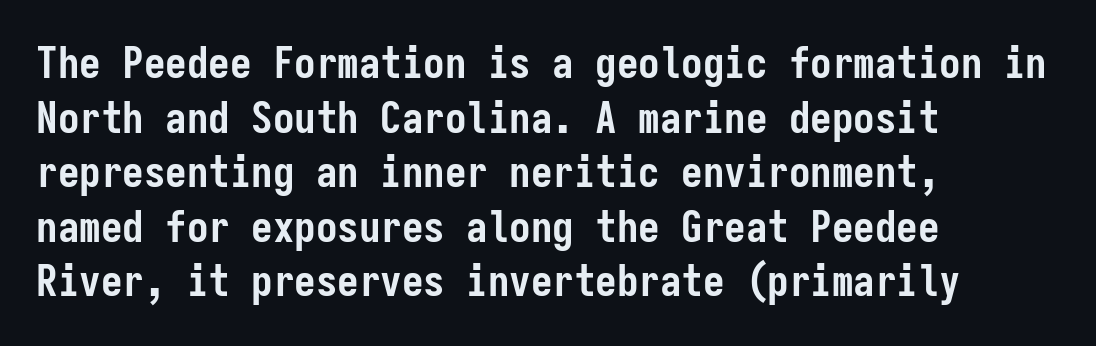
The image shows 43 px semibold, condensed sans-serif type, upright, monospaced; set left-aligned, normal line spacing (1.27x), normal letter spacing, not underlined; low stroke contrast and a medium x-height.
